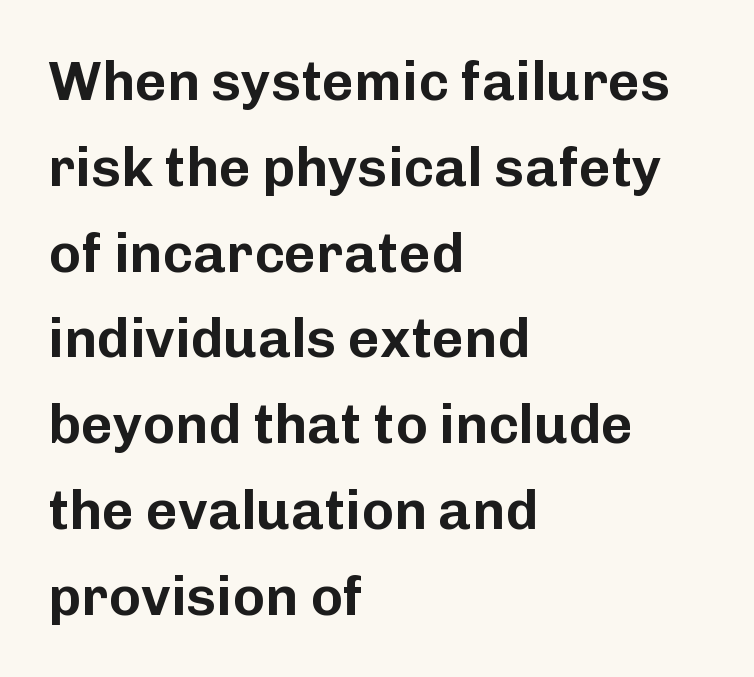
A typesetter would mark this as roman, not italic. The type is set solid horizontally, with unmodified tracking. The specimen omits any rule beneath the text block's lines. One-word summary of the alignment: left. Horizontal bands of white between lines are of average thickness. Is this a fixed-width face? No — the glyphs have proportional, varying widths.
